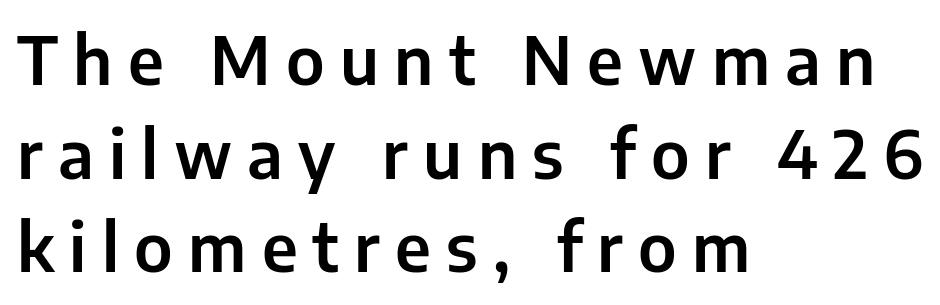
Words float on clear page, feet unadorned. Look at the bottom of the vertical strokes: they stop flat, with no serifs. Think of a printed novel: that variable character pitch is what you see here. Does the lettering tilt? It doesn't — this is upright. Visually the block forms a straight wall on the left and a jagged coastline on the right. The designer left line spacing at the default.
